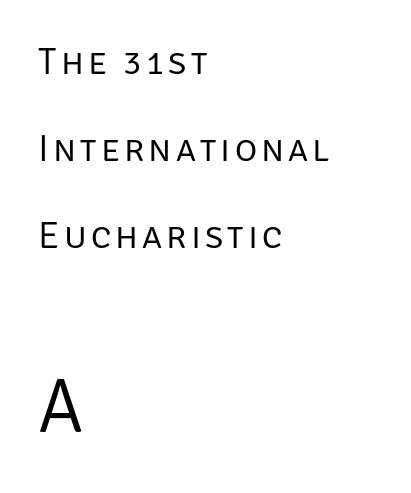
{"serif": "no", "italic": "no", "bold": "no", "weight": "regular", "width": "normal", "stroke_contrast": "low", "x_height": "large", "monospaced": "no", "underline": "no", "align": "left", "line_spacing": "loose", "line_spacing_ratio": 2.29, "larger_block": "second", "size_ratio": 2.0, "glyph_px": 76}
